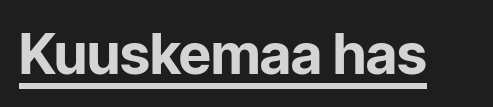
{"serif": "no", "italic": "no", "bold": "yes", "weight": "bold", "width": "normal", "stroke_contrast": "low", "x_height": "medium", "monospaced": "no", "underline": "yes", "letter_spacing": "normal", "letter_spacing_em": 0.0, "glyph_px": 56}
